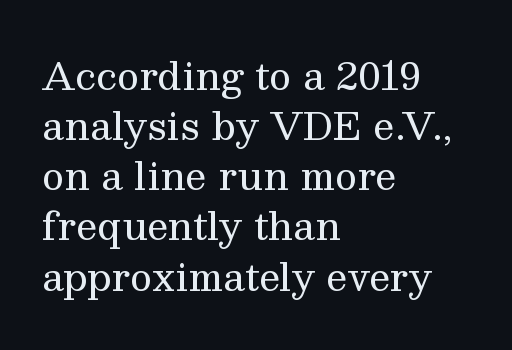
The typeface chosen for these lines features serifs. The designer left line spacing at the default. You could not count columns in this text — the font is proportionally spaced. The characters are drawn with everyday or finer stroke widths.
